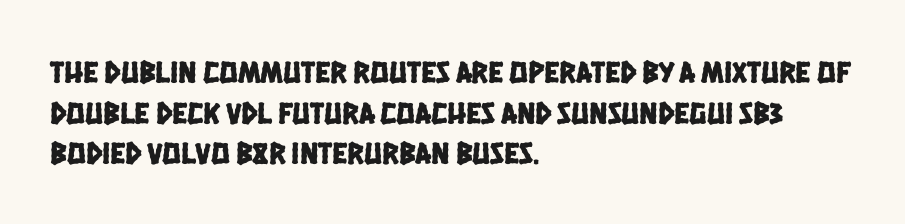
{"serif": "no", "width": "condensed", "stroke_contrast": "low", "x_height": "large", "monospaced": "no", "underline": "no", "align": "left", "line_spacing": "normal", "line_spacing_ratio": 1.31, "letter_spacing": "normal", "letter_spacing_em": 0.0, "glyph_px": 31}
